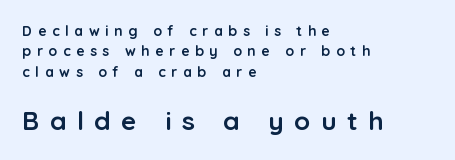
Vertical strokes here are truly vertical. The strip under each line holds only bare page. Look at the stroke-to-counter ratio: heavy, a bold. Short note: letters widely spaced. In terms of leading, this rendering sits right in the middle.
